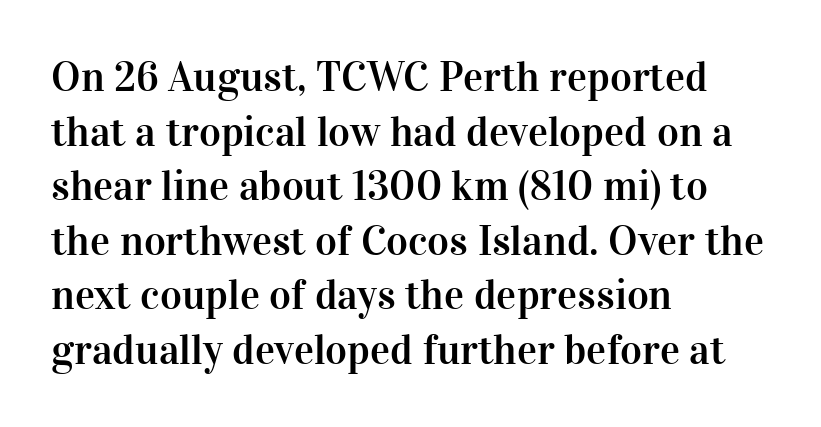
Q: Is the text italic (slanted)? A: No, it is upright.
Q: Is the typeface a serif or a sans-serif typeface? A: Serif.
Q: Is the text underlined? A: No.
Q: How is the paragraph aligned? A: Left-aligned.
Q: Is the spacing between letters normal or unusually wide? A: Normal.
Q: Is the spacing between lines tight, normal or loose? A: Normal.
Q: Width (condensed, normal, or wide)? A: Normal.
Q: Stroke contrast? A: High.
Q: x-height? A: Medium.
Q: Monospaced? A: No.
